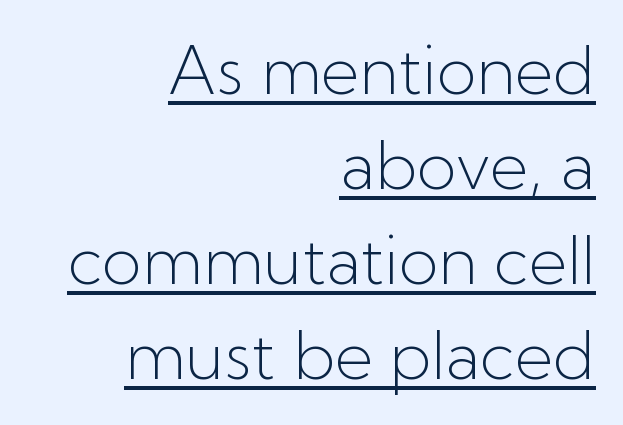
The image shows 66 px light sans-serif type, upright; set right-aligned, normal line spacing (1.44x), normal letter spacing, underlined; low stroke contrast and a medium x-height.
